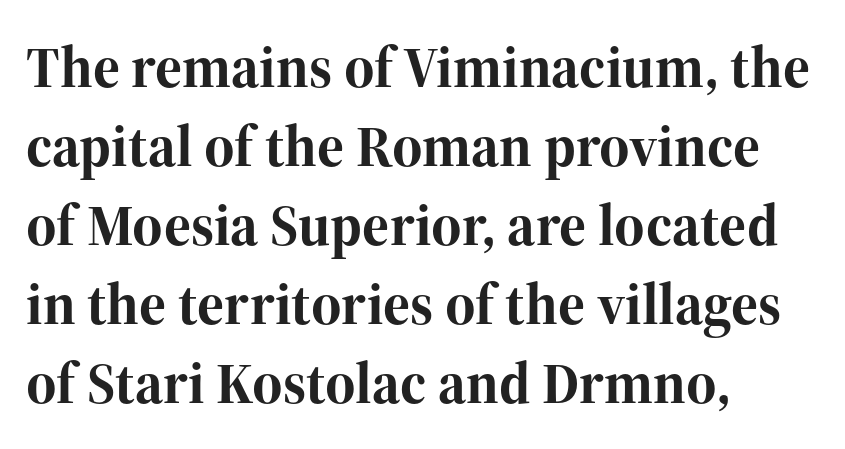
Q: Is the text bold? A: Yes.
Q: Is the text italic (slanted)? A: No, it is upright.
Q: Is the typeface a serif or a sans-serif typeface? A: Serif.
Q: Is the text underlined? A: No.
Q: How is the paragraph aligned? A: Left-aligned.
Q: Is the spacing between letters normal or unusually wide? A: Normal.
Q: Is the spacing between lines tight, normal or loose? A: Normal.
Q: Width (condensed, normal, or wide)? A: Normal.
Q: Stroke contrast? A: High.
Q: x-height? A: Medium.
Q: Monospaced? A: No.
